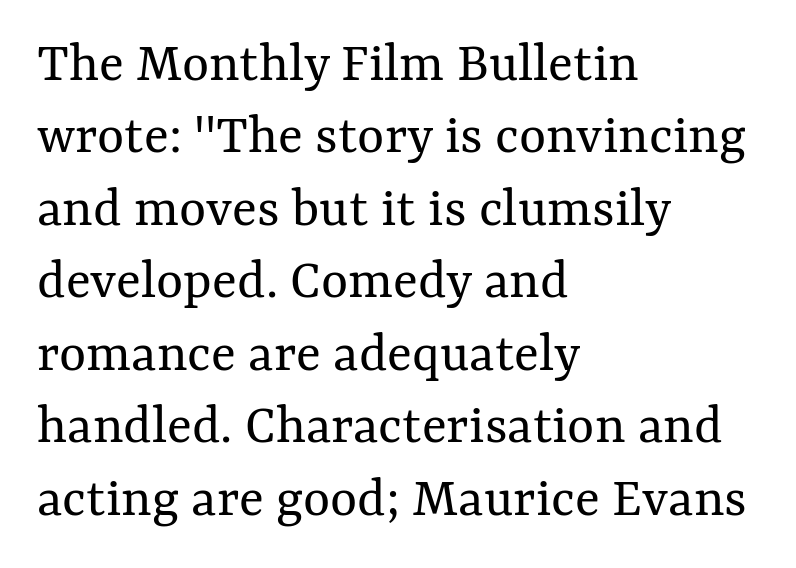
Q: Is the text bold? A: No.
Q: Is the text italic (slanted)? A: No, it is upright.
Q: Is the text underlined? A: No.
Q: How is the paragraph aligned? A: Left-aligned.
Q: Is the spacing between letters normal or unusually wide? A: Normal.
Q: Is the spacing between lines tight, normal or loose? A: Normal.
Q: Width (condensed, normal, or wide)? A: Normal.
Q: Stroke contrast? A: Medium.
Q: x-height? A: Medium.
Q: Monospaced? A: No.
